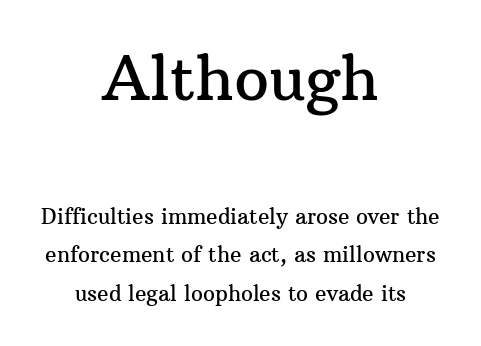
Q: Is the text italic (slanted)? A: No, it is upright.
Q: Is the typeface a serif or a sans-serif typeface? A: Serif.
Q: Is the text underlined? A: No.
Q: How is the paragraph aligned? A: Centered.
Q: Is the spacing between letters normal or unusually wide? A: Normal.
Q: Which block of text is set in a larger size, the first (top) or the second (bottom)? A: The first (top) one.
Q: Width (condensed, normal, or wide)? A: Normal.
Q: Stroke contrast? A: Medium.
Q: x-height? A: Medium.
Q: Monospaced? A: No.
